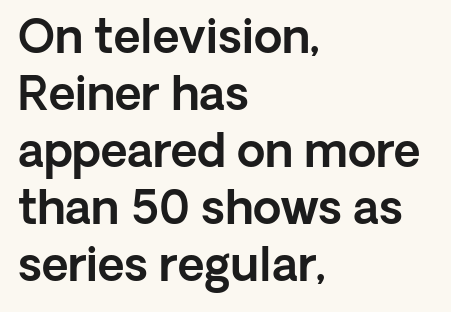
Q: Is the text italic (slanted)? A: No, it is upright.
Q: Is the typeface a serif or a sans-serif typeface? A: Sans-serif.
Q: Is the text underlined? A: No.
Q: How is the paragraph aligned? A: Left-aligned.
Q: Is the spacing between letters normal or unusually wide? A: Normal.
Q: Width (condensed, normal, or wide)? A: Normal.
Q: x-height? A: Medium.
Q: Monospaced? A: No.
